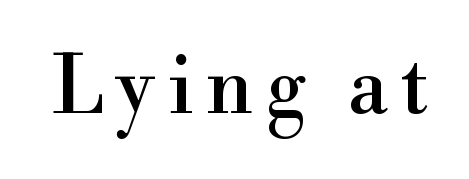
Q: Is the text italic (slanted)? A: No, it is upright.
Q: Is the typeface a serif or a sans-serif typeface? A: Serif.
Q: Is the text underlined? A: No.
Q: Width (condensed, normal, or wide)? A: Normal.
Q: Stroke contrast? A: High.
Q: x-height? A: Small.
Q: Monospaced? A: No.
